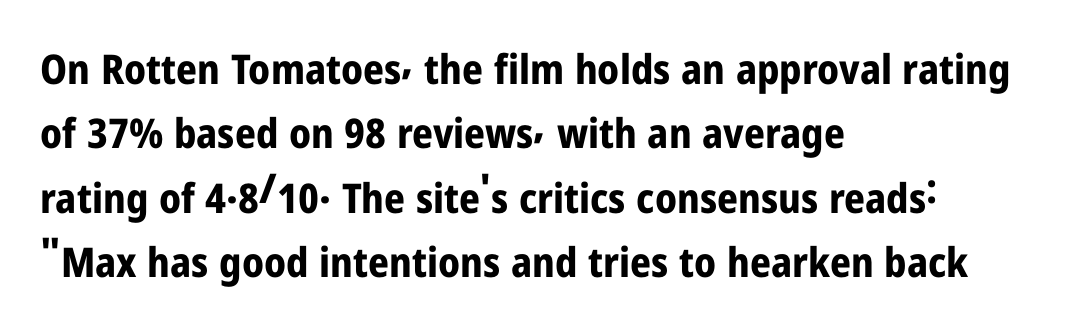
Q: Is the text bold? A: Yes.
Q: Is the text italic (slanted)? A: No, it is upright.
Q: Is the typeface a serif or a sans-serif typeface? A: Sans-serif.
Q: Is the text underlined? A: No.
Q: How is the paragraph aligned? A: Left-aligned.
Q: Is the spacing between letters normal or unusually wide? A: Normal.
Q: Is the spacing between lines tight, normal or loose? A: Normal.
Q: Width (condensed, normal, or wide)? A: Condensed.
Q: Stroke contrast? A: Low.
Q: x-height? A: Medium.
Q: Monospaced? A: No.
